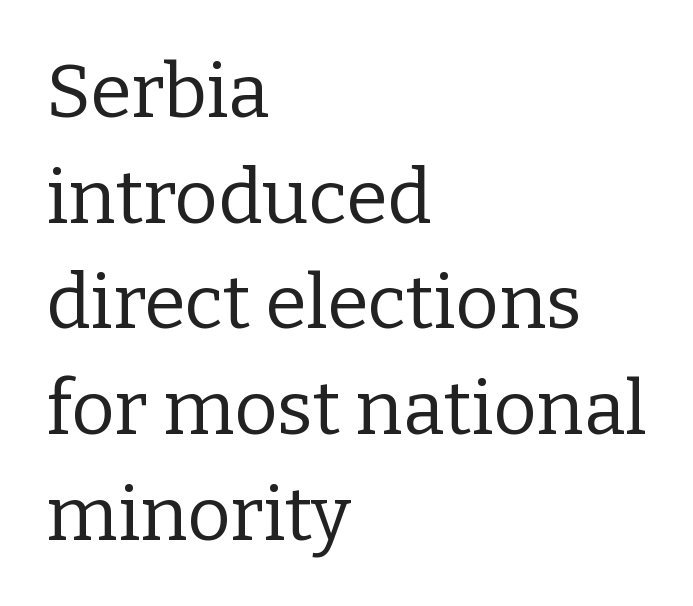
Q: Is the text bold? A: No.
Q: Is the text italic (slanted)? A: No, it is upright.
Q: Is the typeface a serif or a sans-serif typeface? A: Serif.
Q: Is the text underlined? A: No.
Q: How is the paragraph aligned? A: Left-aligned.
Q: Is the spacing between letters normal or unusually wide? A: Normal.
Q: Is the spacing between lines tight, normal or loose? A: Normal.
Q: Width (condensed, normal, or wide)? A: Normal.
Q: Stroke contrast? A: Low.
Q: x-height? A: Medium.
Q: Monospaced? A: No.
